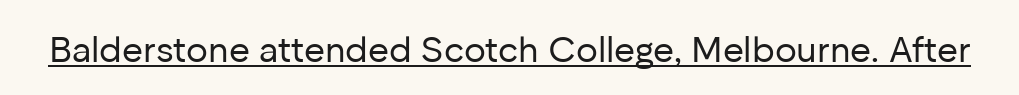
Q: Is the text bold? A: No.
Q: Is the text italic (slanted)? A: No, it is upright.
Q: Is the typeface a serif or a sans-serif typeface? A: Sans-serif.
Q: Is the text underlined? A: Yes.
Q: Is the spacing between letters normal or unusually wide? A: Normal.
Q: Width (condensed, normal, or wide)? A: Normal.
Q: Stroke contrast? A: Low.
Q: x-height? A: Medium.
Q: Monospaced? A: No.
